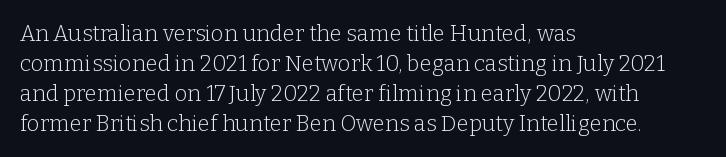
Q: Is the text bold? A: No.
Q: Is the text italic (slanted)? A: No, it is upright.
Q: Is the text underlined? A: No.
Q: How is the paragraph aligned? A: Left-aligned.
Q: Is the spacing between letters normal or unusually wide? A: Normal.
Q: Is the spacing between lines tight, normal or loose? A: Normal.
